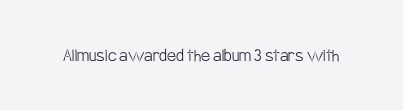
Q: Is the text bold? A: No.
Q: Is the text italic (slanted)? A: No, it is upright.
Q: Is the text underlined? A: No.
Q: Is the spacing between letters normal or unusually wide? A: Normal.
